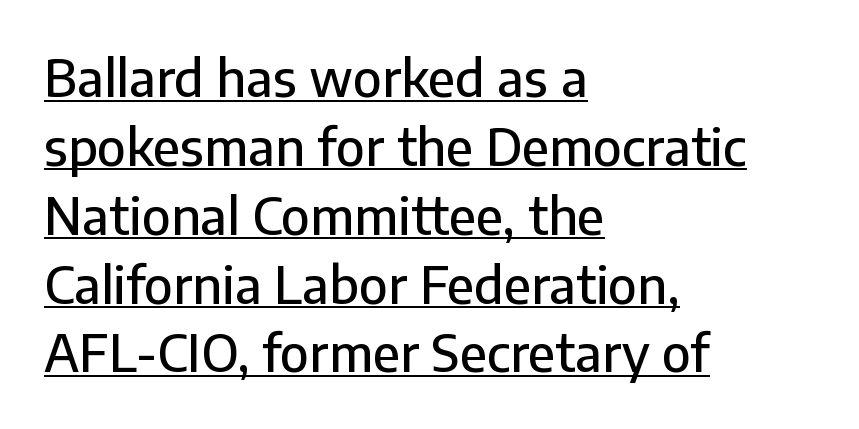
{"serif": "no", "italic": "no", "width": "normal", "stroke_contrast": "low", "x_height": "medium", "monospaced": "no", "underline": "yes", "align": "left", "line_spacing": "normal", "line_spacing_ratio": 1.35, "letter_spacing": "normal", "letter_spacing_em": 0.0, "glyph_px": 51}
